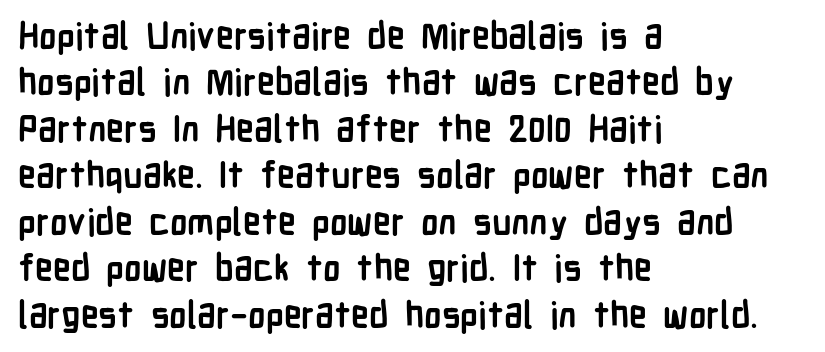
The image shows 36 px semibold, condensed sans-serif type, upright; set left-aligned, normal line spacing (1.29x), normal letter spacing, not underlined; low stroke contrast and a medium x-height.
